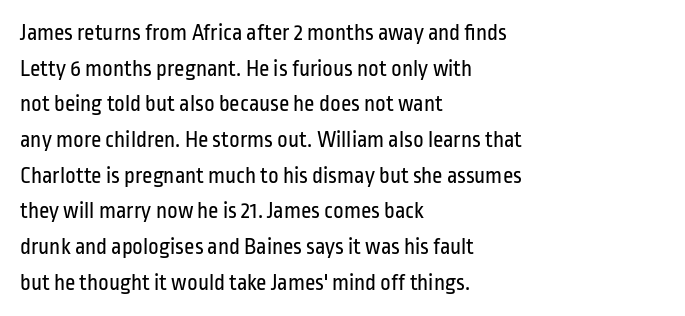
Baseline-to-baseline distance is the conventional proportion of letter height. The passage is arranged the way most books set body copy — flush left. The glyphs are unaccompanied by any horizontal stroke below them. The gaps between neighbouring characters are ordinary and unremarkable.
